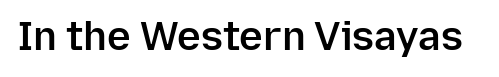
The image shows 40 px semibold sans-serif type, upright; set normal letter spacing, not underlined; low stroke contrast and a medium x-height.
